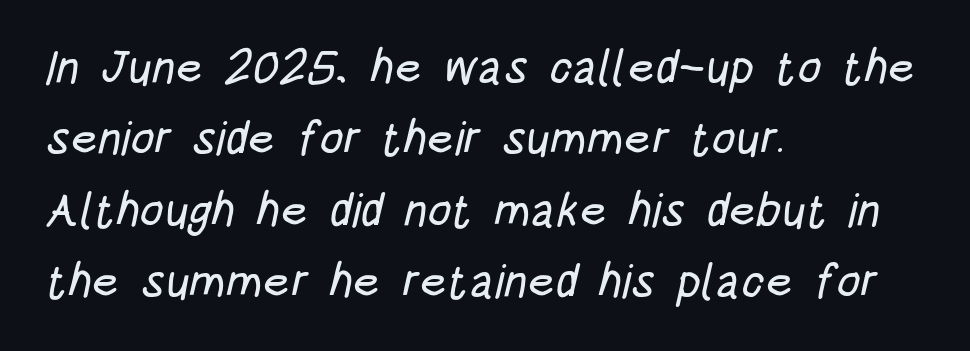
{"serif": "no", "width": "condensed", "stroke_contrast": "low", "x_height": "large", "monospaced": "no", "underline": "no", "align": "left", "line_spacing": "normal", "line_spacing_ratio": 1.52, "letter_spacing": "normal", "letter_spacing_em": 0.0, "glyph_px": 47}
